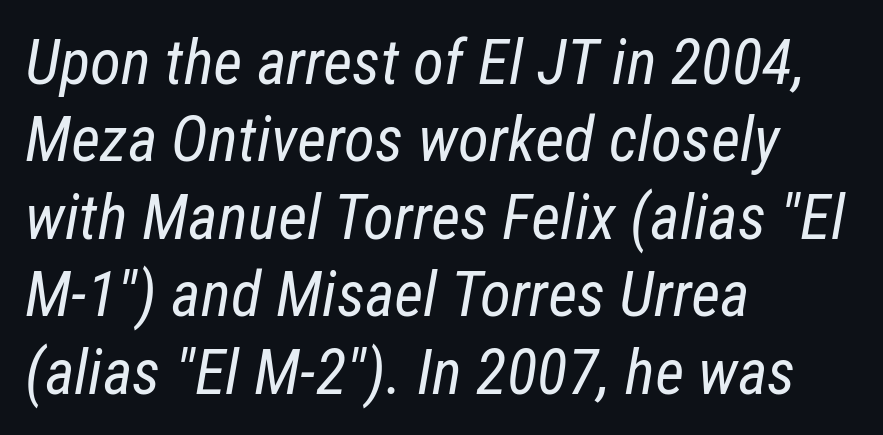
The image shows 63 px regular-weight, condensed type, italic (leaning right); set left-aligned, line spacing 1.23x, normal letter spacing, not underlined; low stroke contrast and a medium x-height.
